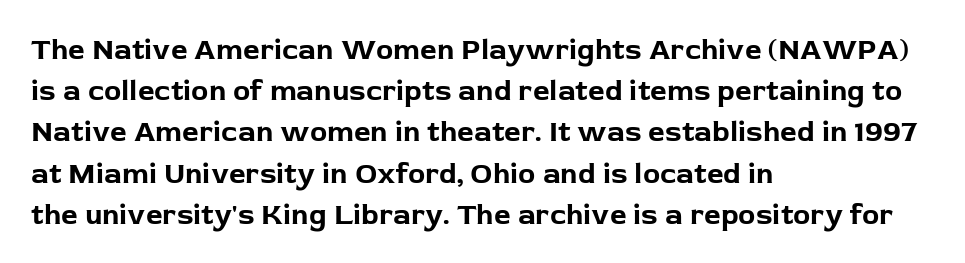
The image shows 29 px bold sans-serif type, upright; set left-aligned, normal line spacing (1.42x), normal letter spacing, not underlined; low stroke contrast and a medium x-height.
